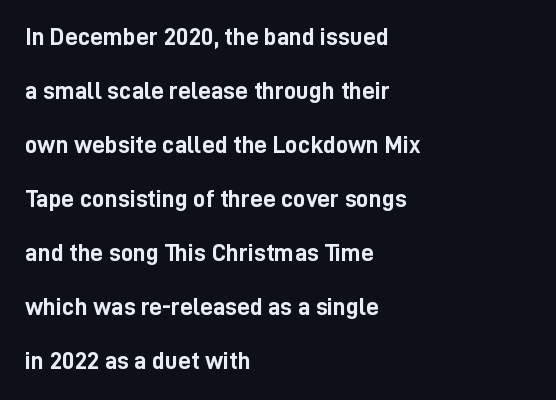
The image shows 25 px bold type, upright; set left-aligned, loose line spacing (2.16x), normal letter spacing, not underlined.
